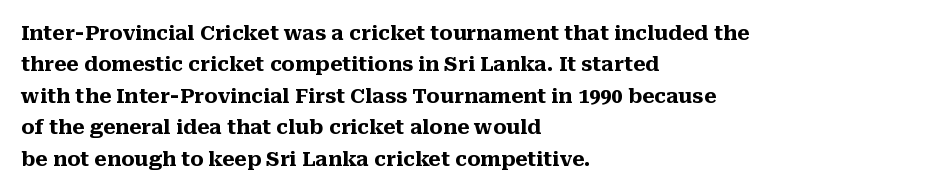
{"italic": "no", "bold": "yes", "underline": "no", "align": "left", "line_spacing": "normal", "line_spacing_ratio": 1.57, "letter_spacing": "normal", "letter_spacing_em": 0.0, "glyph_px": 20}
